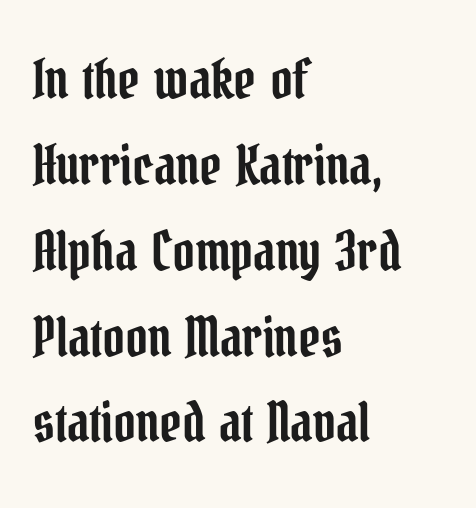
How are the letters spaced? Ordinarily, with no added tracking. Vertical strokes here are truly vertical. Regular leading. Lines of text with bare space underneath. In CSS terms this would be text-align: left. In terms of letterform style, serifs are clearly present.
